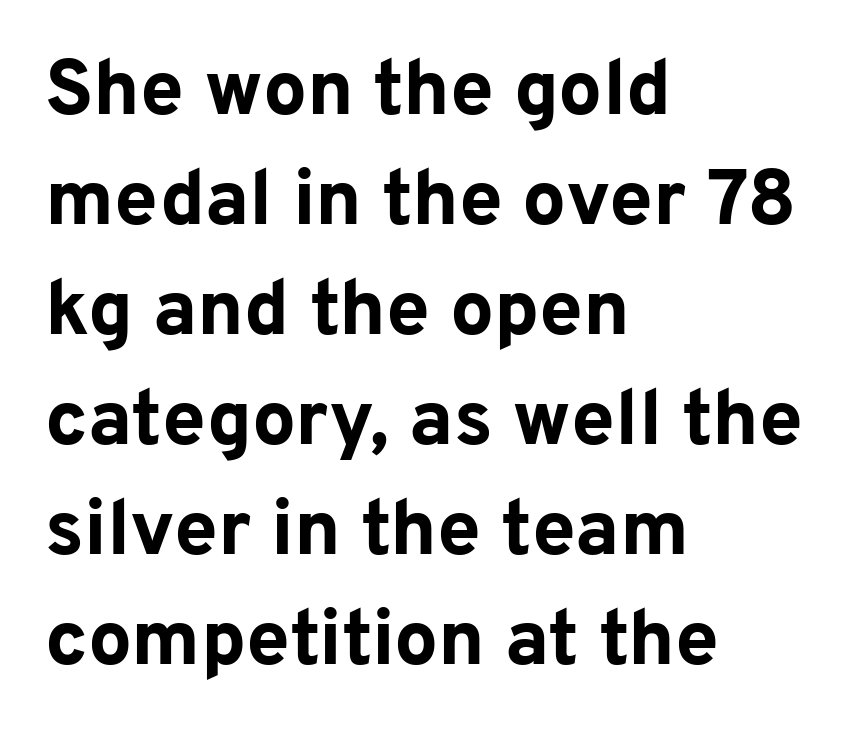
Students, note that the glyphs here touch the page at normal intervals. A typesetter would call this proportional, since set widths differ per character. Summary of weight: heavy, a full bold. Quick note: interline space is typical.
